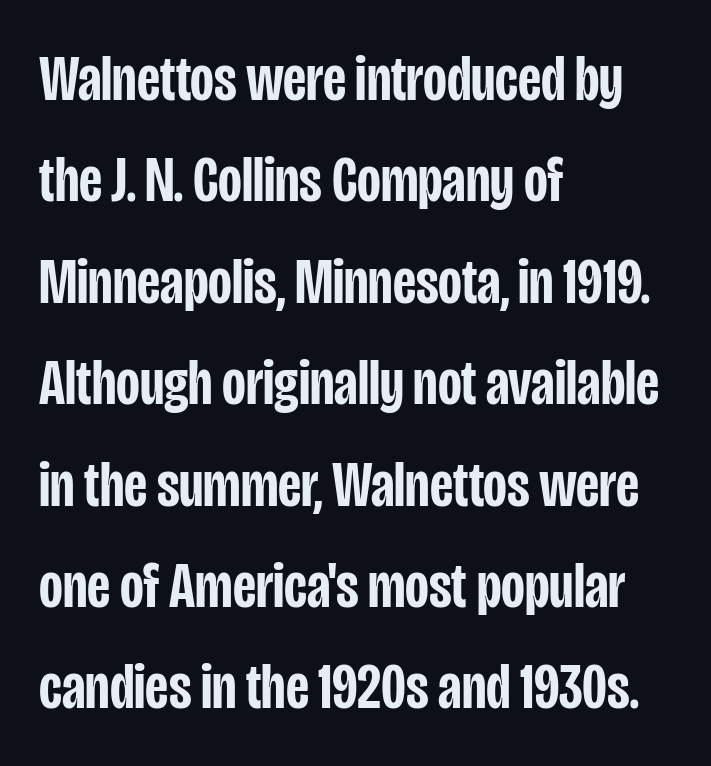
The image shows 65 px semibold, condensed sans-serif type, upright; set left-aligned, normal line spacing (1.56x), normal letter spacing, not underlined; low stroke contrast and a large x-height.
